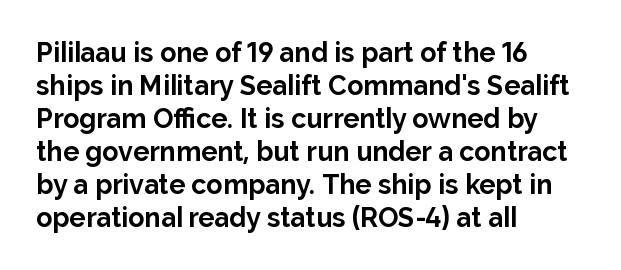
{"italic": "no", "bold": "yes", "underline": "no", "align": "left", "line_spacing_ratio": 1.22, "letter_spacing": "normal", "letter_spacing_em": 0.0, "glyph_px": 27}
